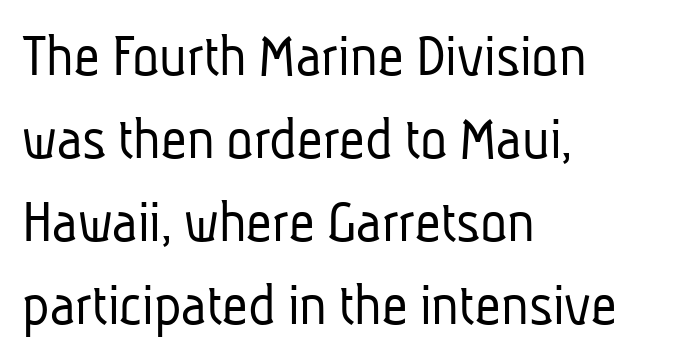
The image shows 63 px light, condensed sans-serif type; set left-aligned, normal line spacing (1.32x), normal letter spacing, not underlined; low stroke contrast and a medium x-height.
